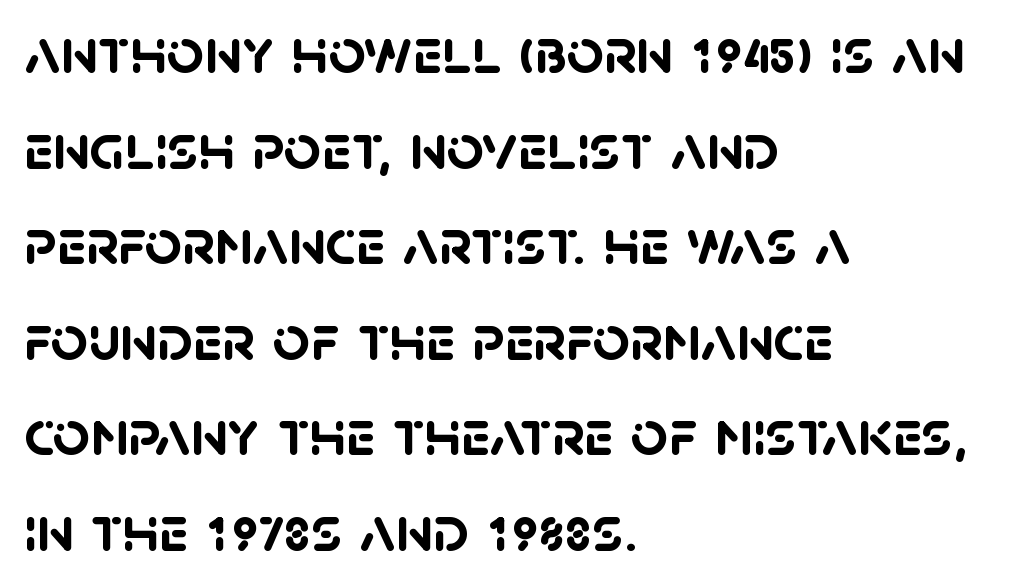
Q: Is the text bold? A: Yes.
Q: Is the typeface a serif or a sans-serif typeface? A: Sans-serif.
Q: Is the text underlined? A: No.
Q: How is the paragraph aligned? A: Left-aligned.
Q: Is the spacing between letters normal or unusually wide? A: Normal.
Q: Is the spacing between lines tight, normal or loose? A: Normal.
Q: Width (condensed, normal, or wide)? A: Normal.
Q: Stroke contrast? A: Low.
Q: x-height? A: Large.
Q: Monospaced? A: No.
